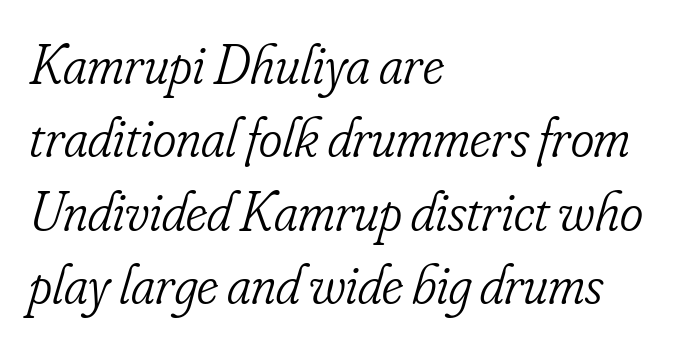
Type style note: has serifs. The strokes carry an ordinary text weight at most. Lines of text with bare space underneath. Nobody touched the tracking dial on this one. The text carries the slant typical of an italic or oblique font. Note the varied advance widths — an 'i' is clearly narrower than an 'm'.
